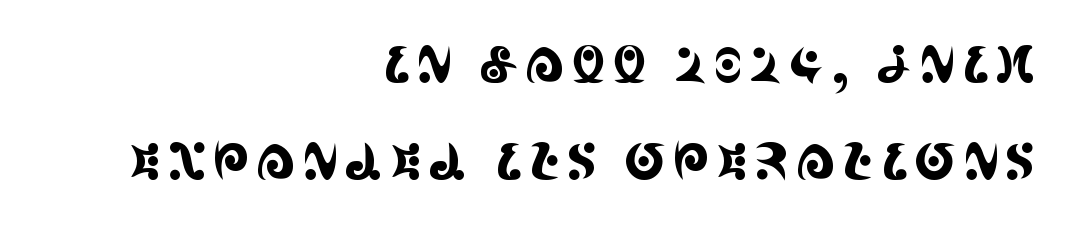
Q: Is the text italic (slanted)? A: No, it is upright.
Q: Is the typeface a serif or a sans-serif typeface? A: Serif.
Q: Is the text underlined? A: No.
Q: How is the paragraph aligned? A: Right-aligned.
Q: Is the spacing between lines tight, normal or loose? A: Loose.
Q: Width (condensed, normal, or wide)? A: Condensed.
Q: x-height? A: Large.
Q: Monospaced? A: No.
